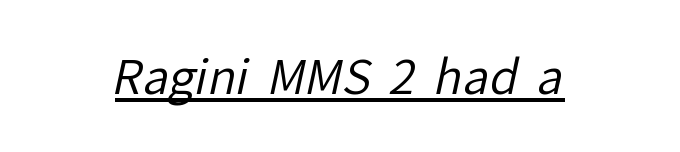
{"serif": "no", "bold": "no", "weight": "regular", "width": "normal", "stroke_contrast": "low", "x_height": "medium", "monospaced": "no", "underline": "yes", "letter_spacing": "normal", "letter_spacing_em": 0.0, "glyph_px": 47}
